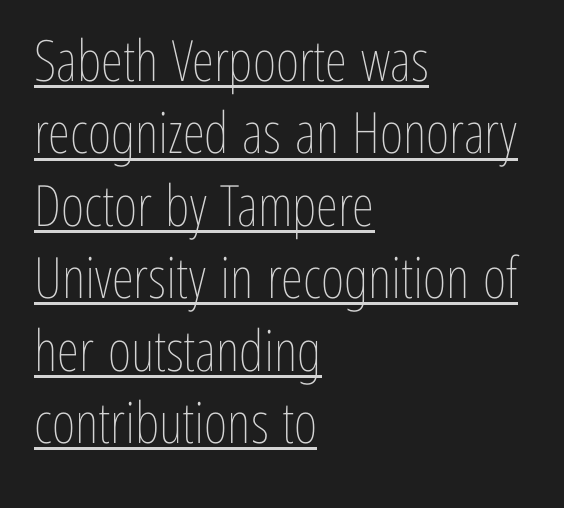
No italicization has been applied; the sample stays upright. The glyphs are accompanied by a horizontal stroke just below them. Note the varied advance widths — an 'i' is clearly narrower than an 'm'. This block has exactly the height ordinary leading produces. The gaps between neighbouring characters are ordinary and unremarkable.
